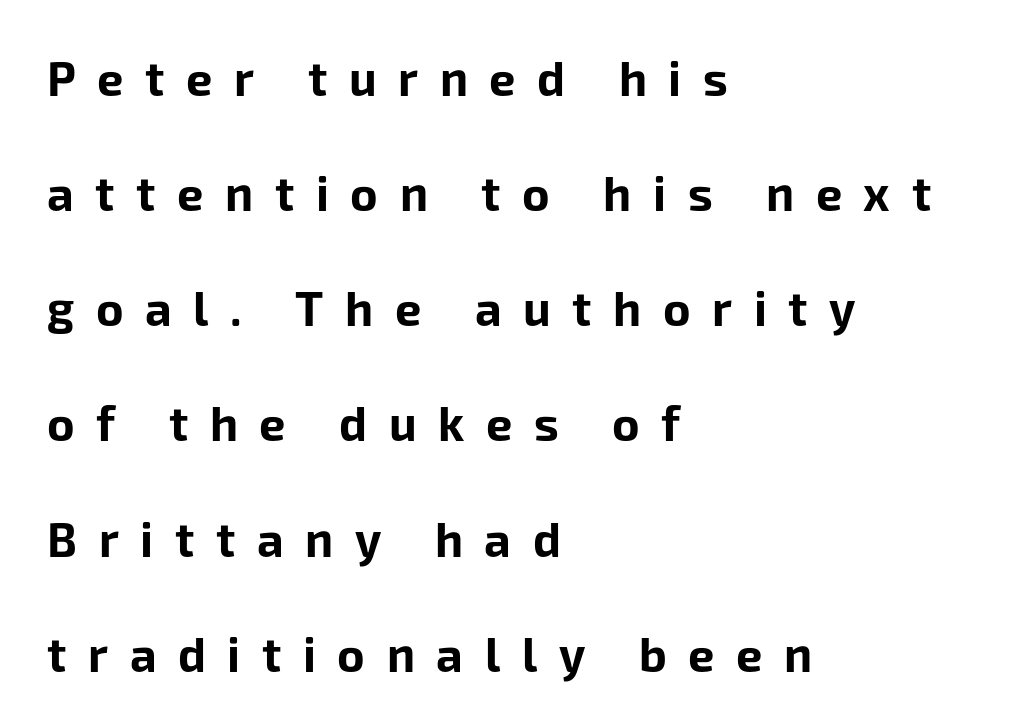
The image shows 47 px bold sans-serif type, upright; set left-aligned, loose line spacing (2.45x), unusually wide letter spacing (+0.46 em), not underlined; low stroke contrast and a medium x-height.
